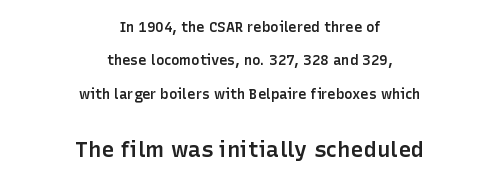
The composition opens small and finishes big. How are the letters spaced? Ordinarily, with no added tracking. Layout note: lines centered. Honestly, the rows look like they've been pulled way apart. This is moderately heavy type, rendered in semibold.
